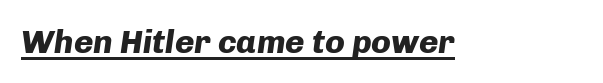
The image shows 33 px heavy type, italic (leaning right); set normal letter spacing, underlined; low stroke contrast and a medium x-height.
